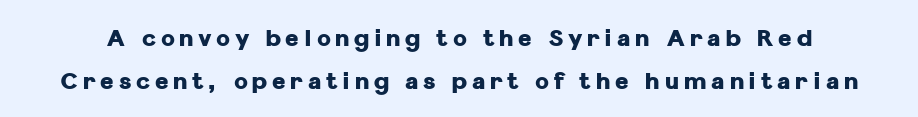
The image shows 23 px bold type, upright; set line spacing 1.89x, unusually wide letter spacing (+0.21 em), not underlined.
